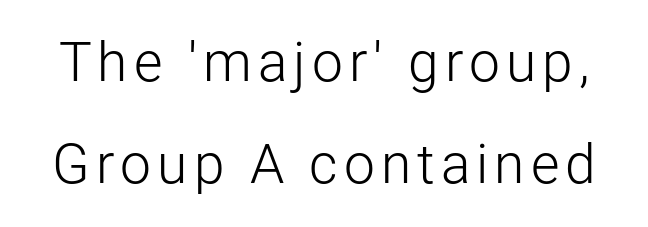
{"serif": "no", "italic": "no", "bold": "no", "weight": "light", "width": "normal", "stroke_contrast": "low", "x_height": "medium", "monospaced": "no", "underline": "no", "line_spacing_ratio": 1.86, "glyph_px": 55}
